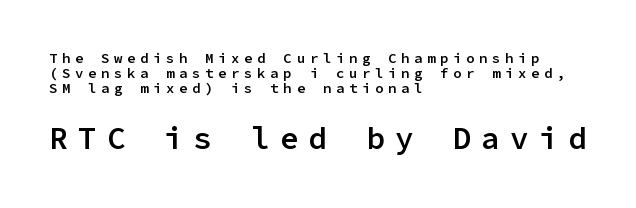
Q: Is the text bold? A: Semi-bold.
Q: Is the text italic (slanted)? A: No, it is upright.
Q: Is the typeface a serif or a sans-serif typeface? A: Sans-serif.
Q: Is the text underlined? A: No.
Q: How is the paragraph aligned? A: Left-aligned.
Q: Is the spacing between letters normal or unusually wide? A: Unusually wide.
Q: Is the spacing between lines tight, normal or loose? A: Tight.
Q: Which block of text is set in a larger size, the first (top) or the second (bottom)? A: The second (bottom) one.
Q: Width (condensed, normal, or wide)? A: Normal.
Q: Stroke contrast? A: Low.
Q: x-height? A: Medium.
Q: Monospaced? A: Yes.
